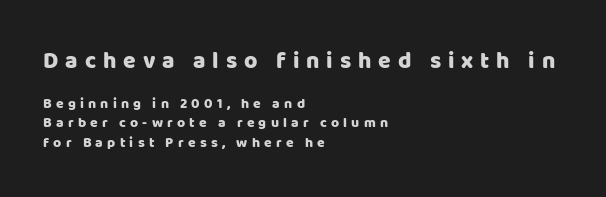
{"italic": "no", "underline": "no", "align": "left", "line_spacing": "normal", "line_spacing_ratio": 1.38, "letter_spacing": "wide", "letter_spacing_em": 0.3, "larger_block": "first", "size_ratio": 1.64, "glyph_px": 23}
